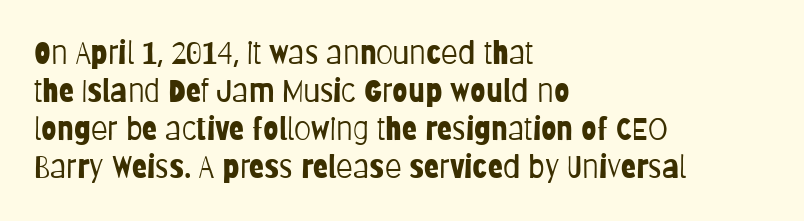
Q: Is the text bold? A: No.
Q: Is the text italic (slanted)? A: No, it is upright.
Q: Is the typeface a serif or a sans-serif typeface? A: Sans-serif.
Q: Is the text underlined? A: No.
Q: How is the paragraph aligned? A: Left-aligned.
Q: Is the spacing between letters normal or unusually wide? A: Normal.
Q: Width (condensed, normal, or wide)? A: Condensed.
Q: Stroke contrast? A: Low.
Q: x-height? A: Large.
Q: Monospaced? A: No.
